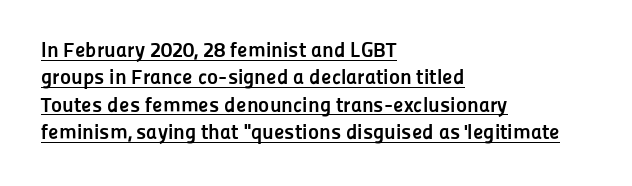
Line beginnings align vertically; line endings do not. Words appear dense and cohesive because spacing is normal. These lines sit exactly where default settings would place them. Weight: bold. A roman cut, with each character standing at attention. The glyphs are accompanied by a horizontal stroke just below them.
